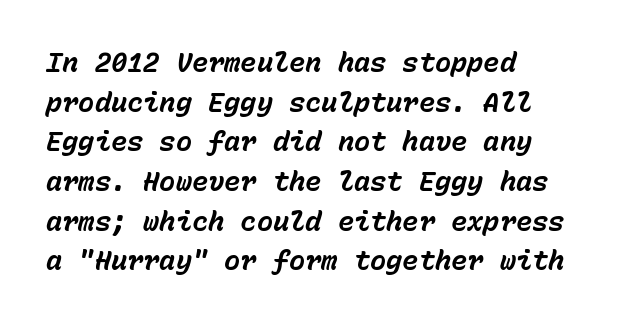
Q: Is the text bold? A: Yes.
Q: Is the text italic (slanted)? A: Yes, it leans right by about 15 degrees.
Q: Is the text underlined? A: No.
Q: How is the paragraph aligned? A: Left-aligned.
Q: Is the spacing between letters normal or unusually wide? A: Normal.
Q: Is the spacing between lines tight, normal or loose? A: Normal.
